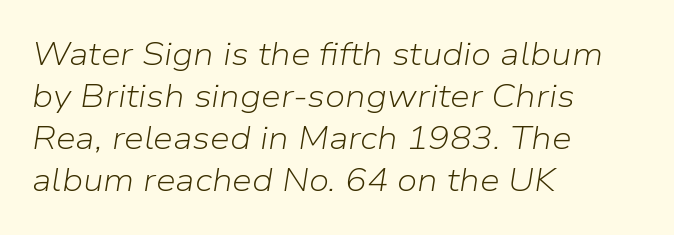
Q: Is the text bold? A: No.
Q: Is the text italic (slanted)? A: Yes, it leans right by about 9 degrees.
Q: Is the text underlined? A: No.
Q: How is the paragraph aligned? A: Left-aligned.
Q: Is the spacing between letters normal or unusually wide? A: Normal.
Q: Is the spacing between lines tight, normal or loose? A: Normal.
Q: Width (condensed, normal, or wide)? A: Normal.
Q: Stroke contrast? A: Low.
Q: x-height? A: Medium.
Q: Monospaced? A: No.
